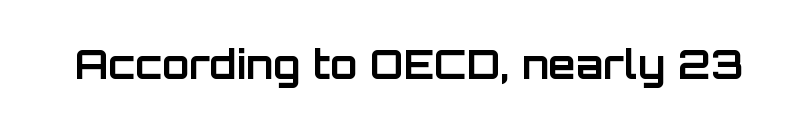
Are there feet on the stems? There aren't — it's a sans. The zone under the glyphs is completely vacant. Thick stems and heavy bowls — unmistakably bold. Inter-character spacing is left at the font's built-in metrics.
